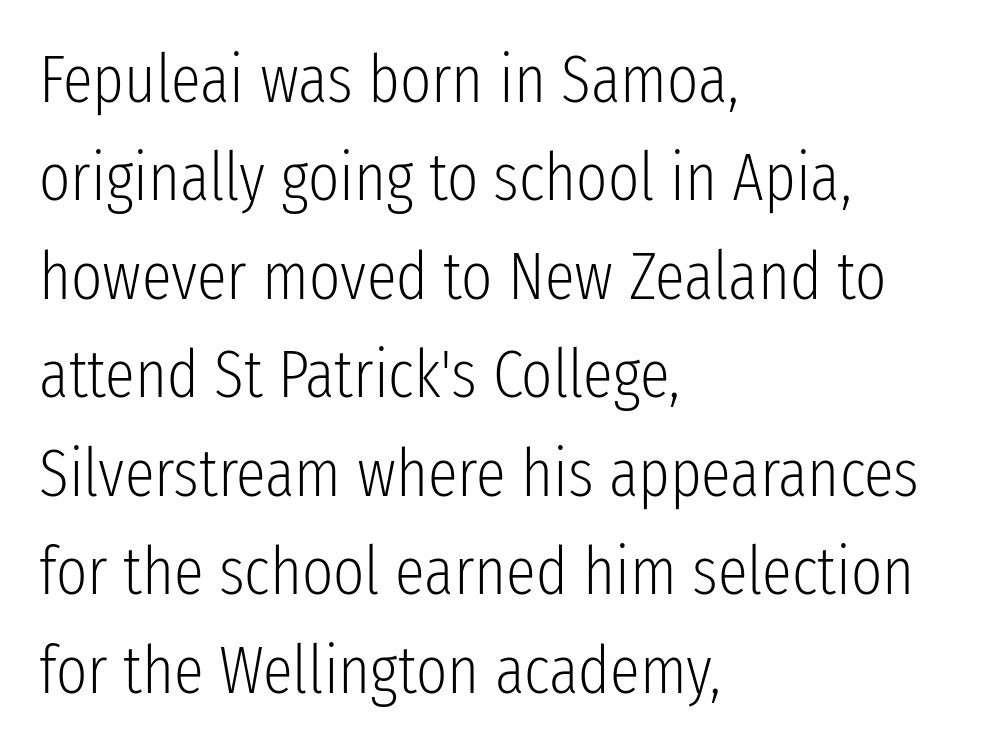
Q: Is the text bold? A: No.
Q: Is the text italic (slanted)? A: No, it is upright.
Q: Is the typeface a serif or a sans-serif typeface? A: Sans-serif.
Q: Is the text underlined? A: No.
Q: How is the paragraph aligned? A: Left-aligned.
Q: Is the spacing between letters normal or unusually wide? A: Normal.
Q: Is the spacing between lines tight, normal or loose? A: Normal.
Q: Width (condensed, normal, or wide)? A: Condensed.
Q: Stroke contrast? A: Low.
Q: x-height? A: Medium.
Q: Monospaced? A: No.
